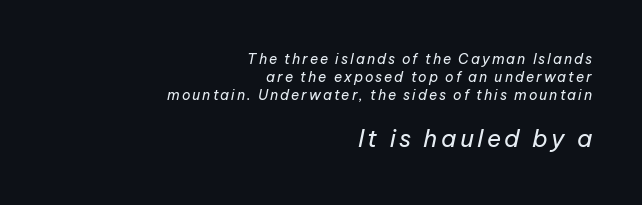
The image shows 24 px text type, italic (leaning right); set right-aligned, normal line spacing (1.29x), not underlined; the second (bottom) block is 1.71x larger.
